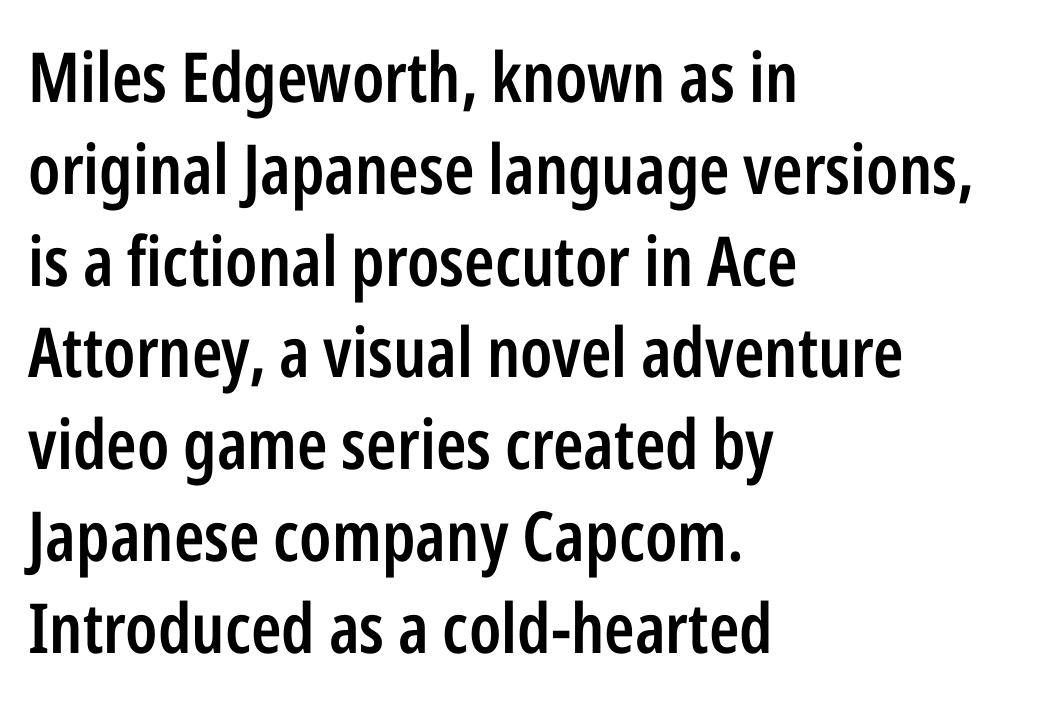
This rendering uses left alignment, leaving the right contour irregular. Just letters on the line, the space beneath them empty. Posture: upright roman. No feet cap the strokes, marking this as sans-serif type. Emphasis by weight is partial: semibold.
